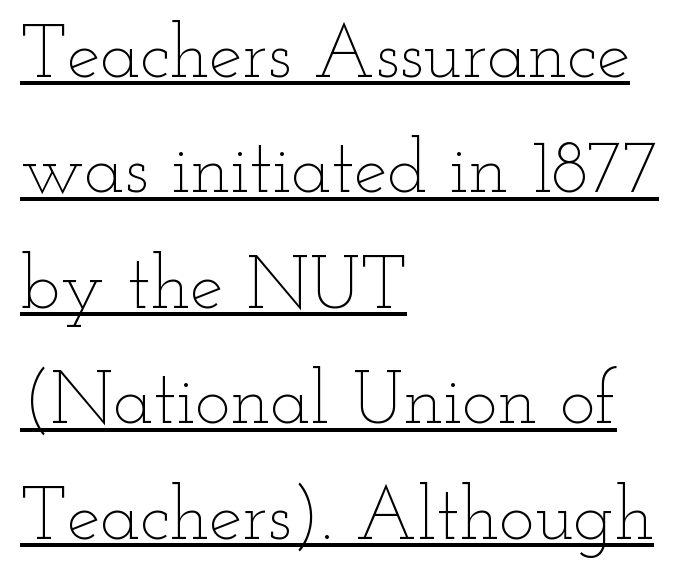
{"italic": "no", "bold": "no", "weight": "thin", "width": "wide", "stroke_contrast": "low", "x_height": "small", "monospaced": "no", "underline": "yes", "align": "left", "line_spacing": "normal", "line_spacing_ratio": 1.54, "letter_spacing": "normal", "letter_spacing_em": 0.0, "glyph_px": 75}
